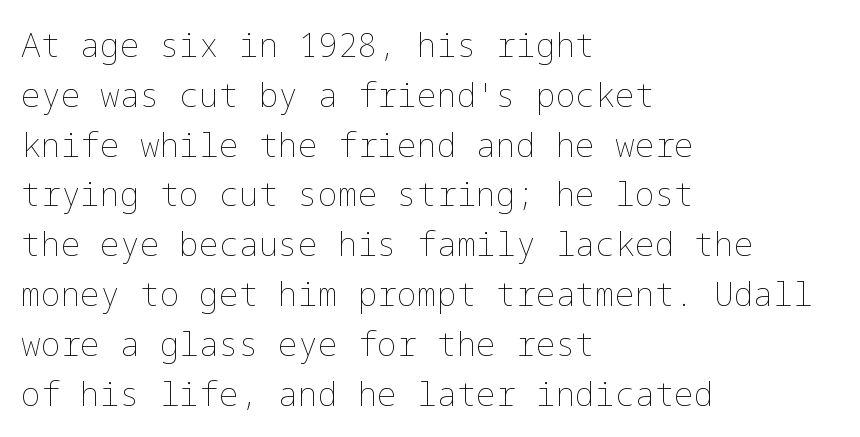
Q: Is the text bold? A: No.
Q: Is the text italic (slanted)? A: No, it is upright.
Q: Is the text underlined? A: No.
Q: How is the paragraph aligned? A: Left-aligned.
Q: Is the spacing between letters normal or unusually wide? A: Normal.
Q: Is the spacing between lines tight, normal or loose? A: Normal.
Q: Width (condensed, normal, or wide)? A: Normal.
Q: Stroke contrast? A: Low.
Q: x-height? A: Medium.
